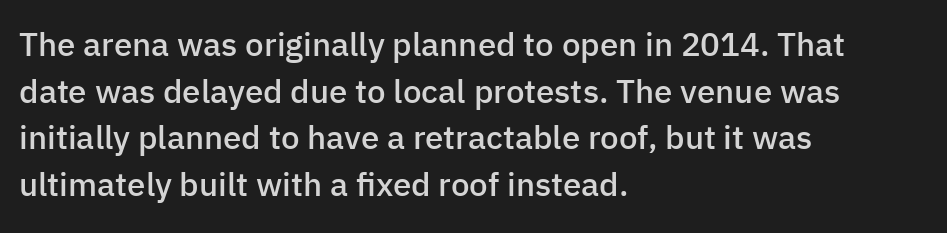
{"serif": "no", "italic": "no", "bold": "semi", "weight": "semibold", "width": "normal", "stroke_contrast": "low", "x_height": "medium", "monospaced": "no", "underline": "no", "align": "left", "line_spacing": "normal", "line_spacing_ratio": 1.41, "letter_spacing": "normal", "letter_spacing_em": 0.0, "glyph_px": 33}
